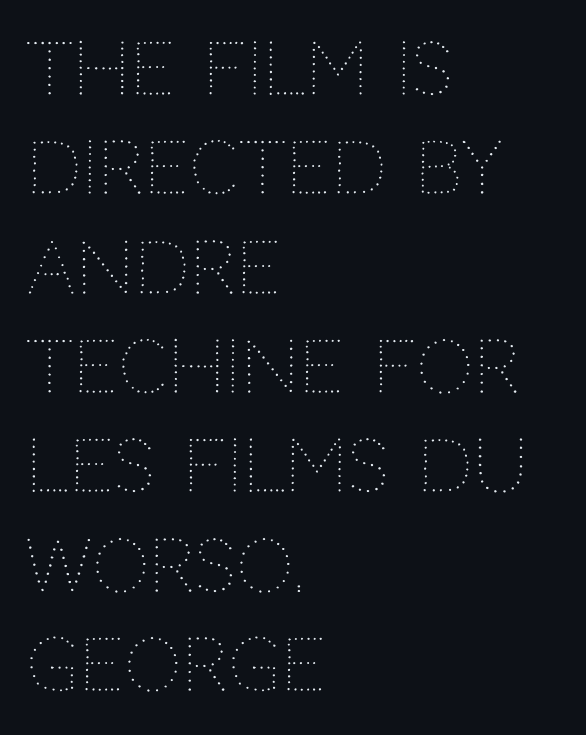
Q: Is the text bold? A: No.
Q: Is the text italic (slanted)? A: No, it is upright.
Q: Is the text underlined? A: No.
Q: How is the paragraph aligned? A: Left-aligned.
Q: Is the spacing between letters normal or unusually wide? A: Normal.
Q: Is the spacing between lines tight, normal or loose? A: Normal.
Q: Width (condensed, normal, or wide)? A: Normal.
Q: Stroke contrast? A: Medium.
Q: x-height? A: Large.
Q: Monospaced? A: No.
